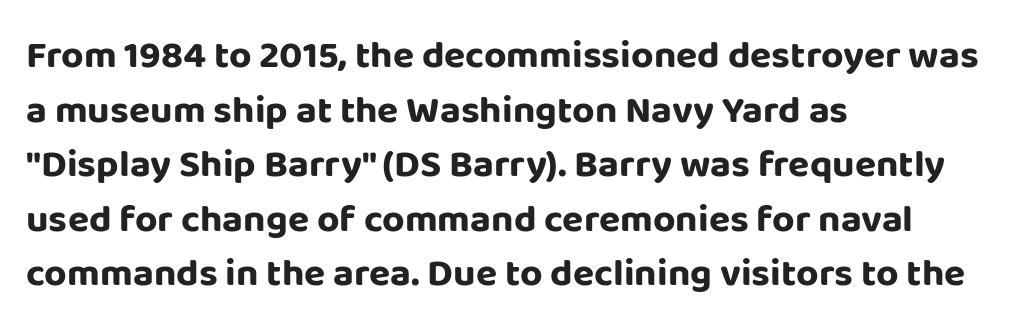
{"serif": "no", "italic": "no", "bold": "yes", "weight": "bold", "width": "normal", "stroke_contrast": "low", "x_height": "large", "monospaced": "no", "underline": "no", "align": "left", "line_spacing": "normal", "line_spacing_ratio": 1.4, "letter_spacing": "normal", "letter_spacing_em": 0.0, "glyph_px": 39}
